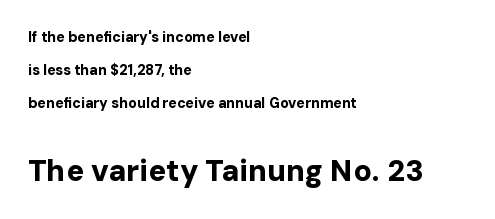
Q: Is the text bold? A: Yes.
Q: Is the text italic (slanted)? A: No, it is upright.
Q: Is the typeface a serif or a sans-serif typeface? A: Sans-serif.
Q: Is the text underlined? A: No.
Q: How is the paragraph aligned? A: Left-aligned.
Q: Is the spacing between letters normal or unusually wide? A: Normal.
Q: Is the spacing between lines tight, normal or loose? A: Loose.
Q: Which block of text is set in a larger size, the first (top) or the second (bottom)? A: The second (bottom) one.
Q: Width (condensed, normal, or wide)? A: Normal.
Q: Stroke contrast? A: Low.
Q: x-height? A: Medium.
Q: Monospaced? A: No.
